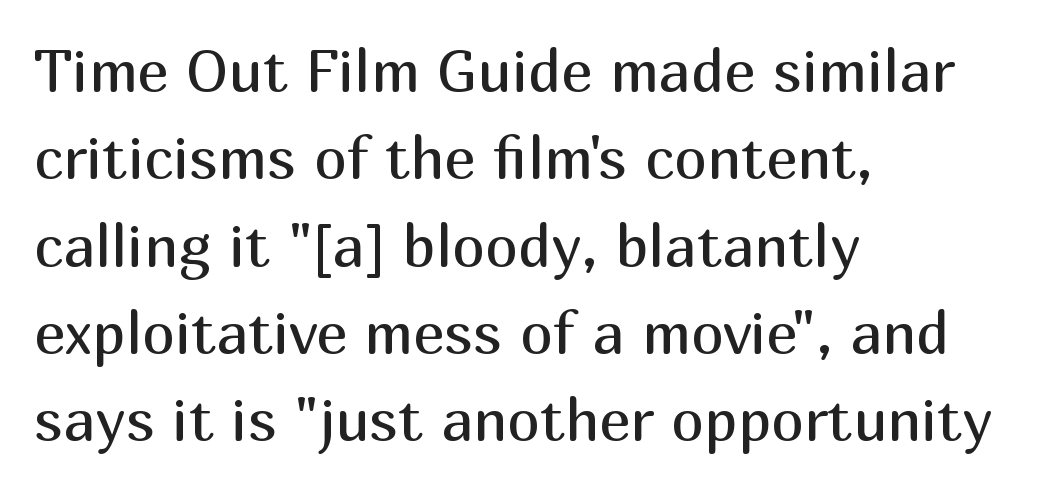
The image shows 59 px regular-weight sans-serif type, upright; set left-aligned, normal line spacing (1.48x), normal letter spacing, not underlined; medium stroke contrast and a medium x-height.
